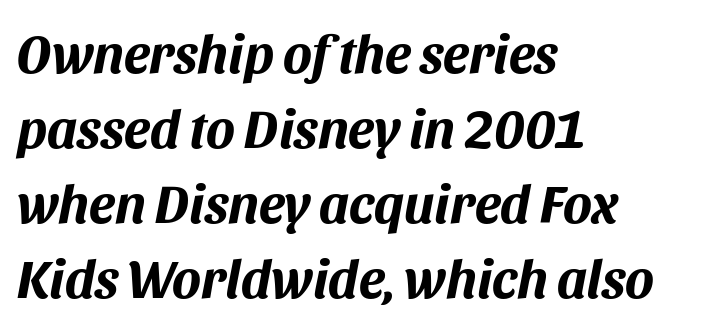
Emphasis by weight is at full strength: bold. Is there much room between lines? A standard amount, neither cramped nor airy. Italic? Definitely — the glyphs are oblique. Anything drawn beneath the words? Only blank space. Is this a fixed-width face? No — the glyphs have proportional, varying widths.
